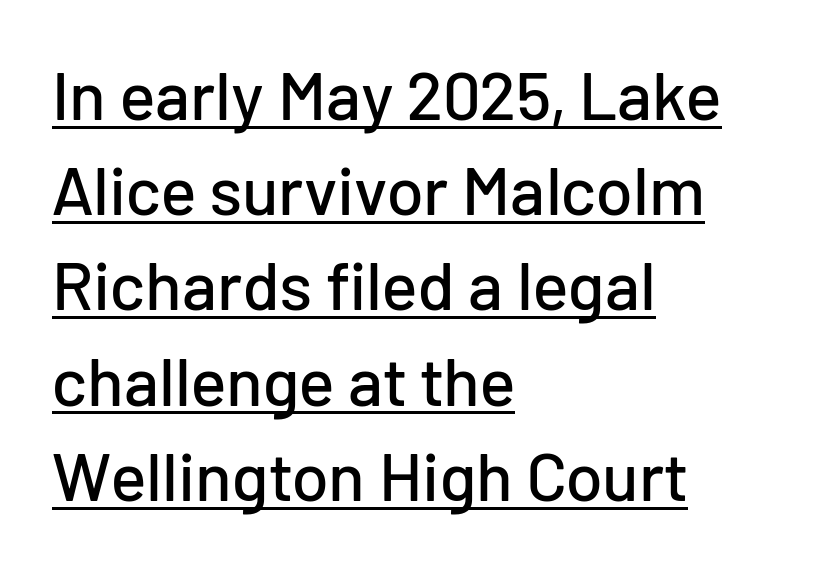
The image shows 68 px sans-serif type, upright; set left-aligned, normal line spacing (1.4x), normal letter spacing, underlined; low stroke contrast and a medium x-height.
